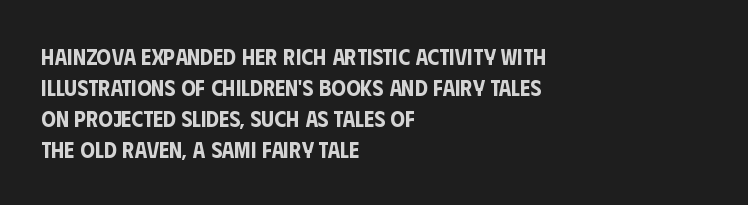
The image shows 23 px text type, upright; set left-aligned, normal line spacing (1.35x), normal letter spacing, not underlined.
